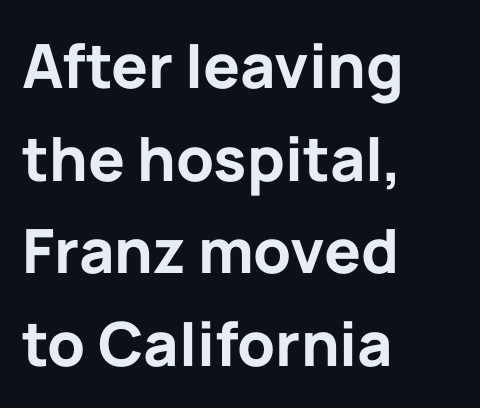
The passage shown is not underscored anywhere. The face used here is rendered with its standard letterfit. Do the characters align in a grid? No, the font is proportional. Leading matches the norm, producing a regular column. The passage shown is typeset with a sans-serif family.
